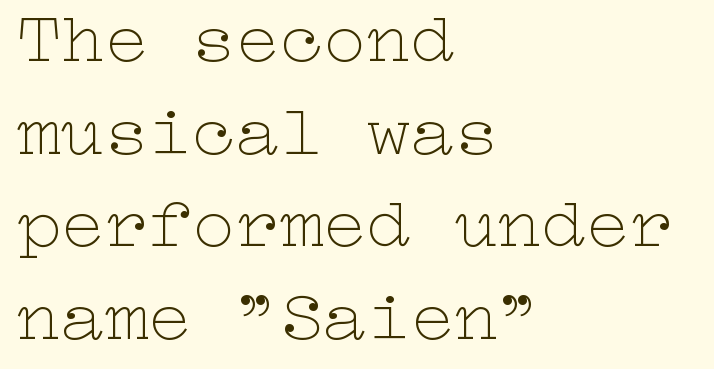
Q: Is the text bold? A: No.
Q: Is the text italic (slanted)? A: No, it is upright.
Q: Is the text underlined? A: No.
Q: How is the paragraph aligned? A: Left-aligned.
Q: Is the spacing between letters normal or unusually wide? A: Normal.
Q: Is the spacing between lines tight, normal or loose? A: Normal.
Q: Width (condensed, normal, or wide)? A: Wide.
Q: Stroke contrast? A: Low.
Q: x-height? A: Medium.
